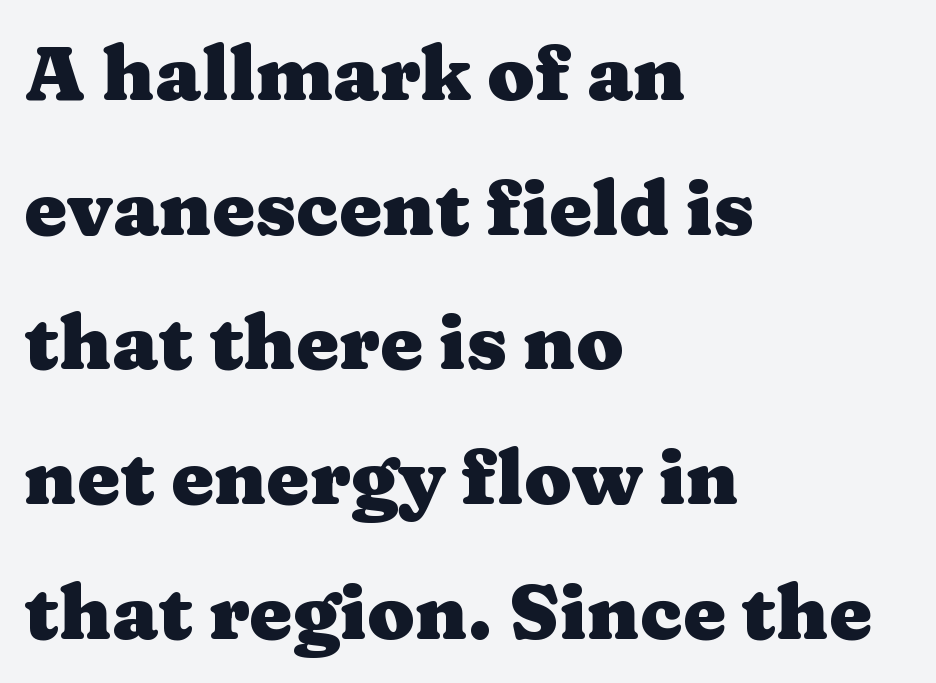
Q: Is the text bold? A: Yes.
Q: Is the text italic (slanted)? A: No, it is upright.
Q: Is the typeface a serif or a sans-serif typeface? A: Serif.
Q: Is the text underlined? A: No.
Q: How is the paragraph aligned? A: Left-aligned.
Q: Is the spacing between letters normal or unusually wide? A: Normal.
Q: Width (condensed, normal, or wide)? A: Wide.
Q: Stroke contrast? A: Medium.
Q: x-height? A: Medium.
Q: Monospaced? A: No.
